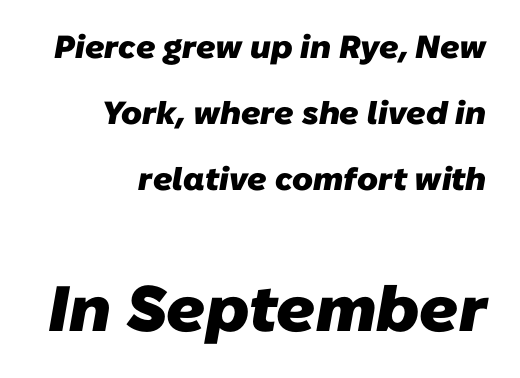
Q: Is the text bold? A: Yes.
Q: Is the typeface a serif or a sans-serif typeface? A: Sans-serif.
Q: Is the text underlined? A: No.
Q: How is the paragraph aligned? A: Right-aligned.
Q: Is the spacing between letters normal or unusually wide? A: Normal.
Q: Is the spacing between lines tight, normal or loose? A: Loose.
Q: Which block of text is set in a larger size, the first (top) or the second (bottom)? A: The second (bottom) one.
Q: Width (condensed, normal, or wide)? A: Normal.
Q: Stroke contrast? A: Low.
Q: x-height? A: Medium.
Q: Monospaced? A: No.
